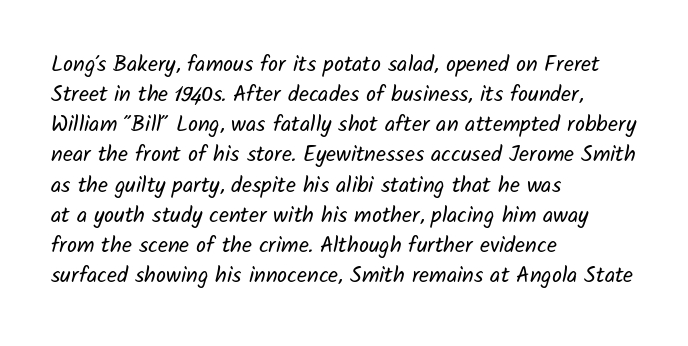
The characters are drawn with everyday or finer stroke widths. A typesetter would call this leading conventional body-copy spacing. Tracking value appears to be zero — textbook default spacing. The paragraph has a hard left edge and a soft right edge.
